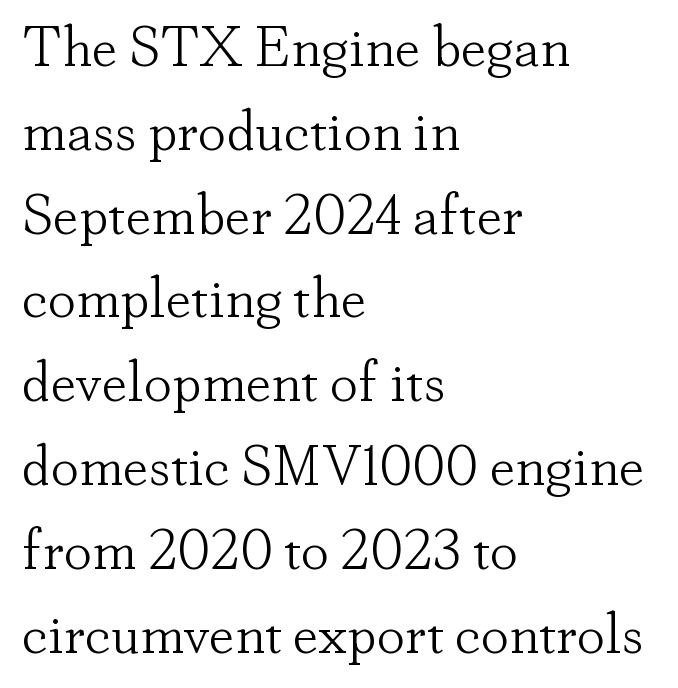
{"serif": "yes", "italic": "no", "bold": "no", "weight": "light", "width": "normal", "stroke_contrast": "low", "x_height": "small", "monospaced": "no", "underline": "no", "align": "left", "line_spacing": "normal", "line_spacing_ratio": 1.47, "letter_spacing": "normal", "letter_spacing_em": 0.0, "glyph_px": 57}
